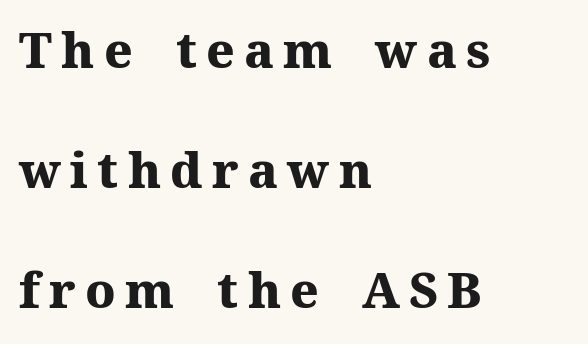
Vertical spacing — loose. A typesetter would call this proportional, since set widths differ per character. Check the space under the baseline: it is left empty. Short and long lines alike share a common starting point at left. A full-strength bold gives these letters their thick strokes. Is there any slant? The stems are plumb.
